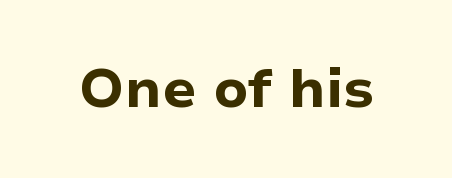
Unlike italic type, these characters show no tilt at all. Nothing unusual about the tracking: characters are spaced as the font intends. The type family on display is of the sans-serif kind. Looks like regular typesetting: each glyph gets only the width it needs.
